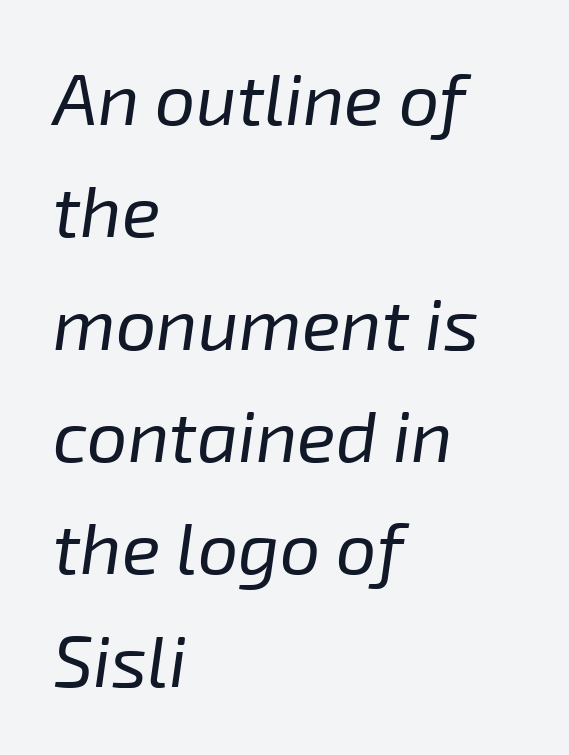
{"italic": "yes", "lean": "right", "slant_degrees": 8, "bold": "no", "weight": "regular", "width": "normal", "stroke_contrast": "low", "x_height": "medium", "monospaced": "no", "underline": "no", "align": "left", "line_spacing": "normal", "line_spacing_ratio": 1.56, "letter_spacing": "normal", "letter_spacing_em": 0.0, "glyph_px": 72}
